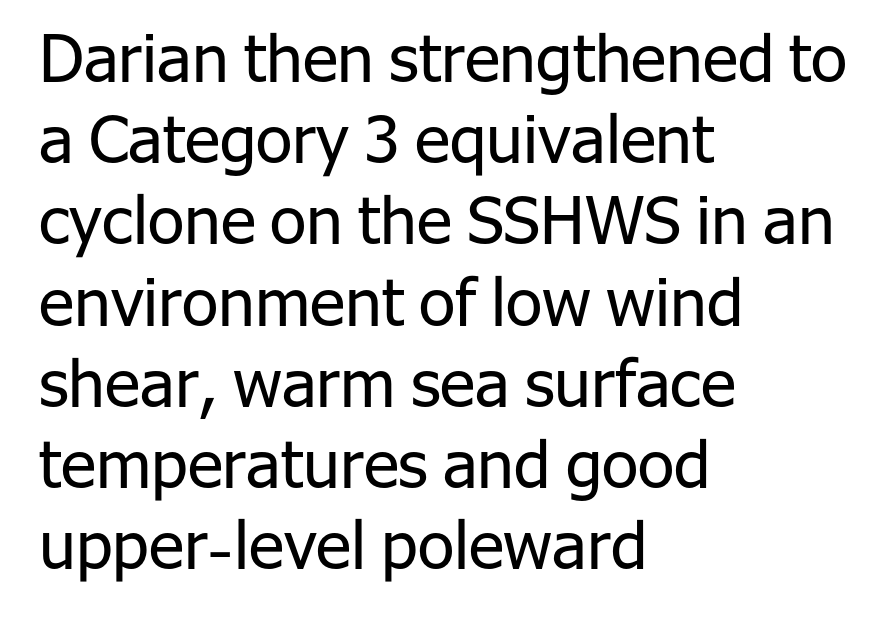
Q: Is the text bold? A: No.
Q: Is the text italic (slanted)? A: No, it is upright.
Q: Is the typeface a serif or a sans-serif typeface? A: Sans-serif.
Q: Is the text underlined? A: No.
Q: How is the paragraph aligned? A: Left-aligned.
Q: Is the spacing between letters normal or unusually wide? A: Normal.
Q: Width (condensed, normal, or wide)? A: Normal.
Q: Stroke contrast? A: Low.
Q: x-height? A: Medium.
Q: Monospaced? A: No.
